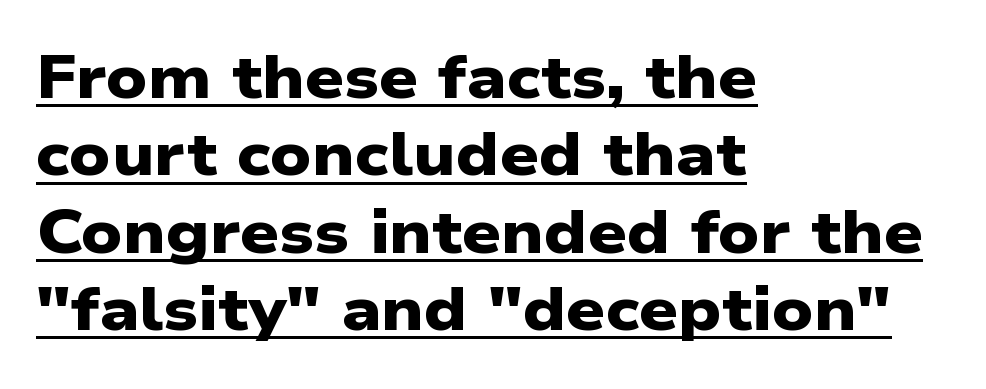
The font family rendered here belongs to the sans-serif group. These lines stack with their left ends in a neat column. You can see a thin bar hugging the bottom of the glyphs. This sample has the flowing, uneven cadence of proportional lettering. There is no visible air inserted between adjacent glyphs.
